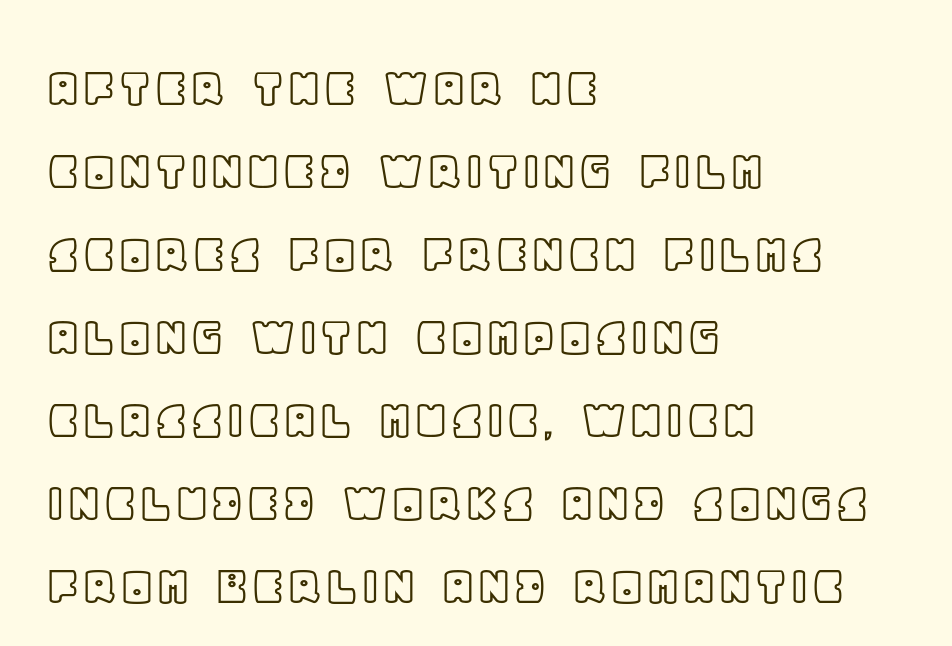
Q: Is the text italic (slanted)? A: No, it is upright.
Q: Is the text underlined? A: No.
Q: How is the paragraph aligned? A: Left-aligned.
Q: Is the spacing between letters normal or unusually wide? A: Normal.
Q: Is the spacing between lines tight, normal or loose? A: Normal.
Q: Width (condensed, normal, or wide)? A: Normal.
Q: x-height? A: Large.
Q: Monospaced? A: No.
